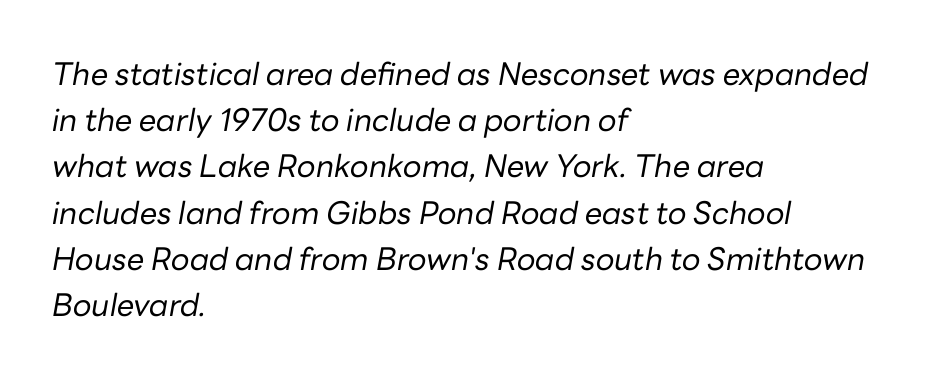
Just letters on the line, the space beneath them empty. Leftover space on each line is placed entirely after the last word. You could call the tracking neutral — neither tight nor loose. Vertically, the passage feels balanced, rows spaced as you'd expect. The strokes are not fattened; the text isn't bold. Looks like regular typesetting: each glyph gets only the width it needs.
